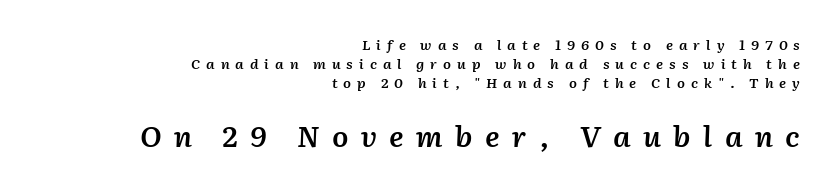
The image shows 29 px semibold type, italic (leaning right); set right-aligned, normal line spacing (1.35x), unusually wide letter spacing (+0.43 em), not underlined; the second (bottom) block is 2.07x larger; medium stroke contrast and a medium x-height.
